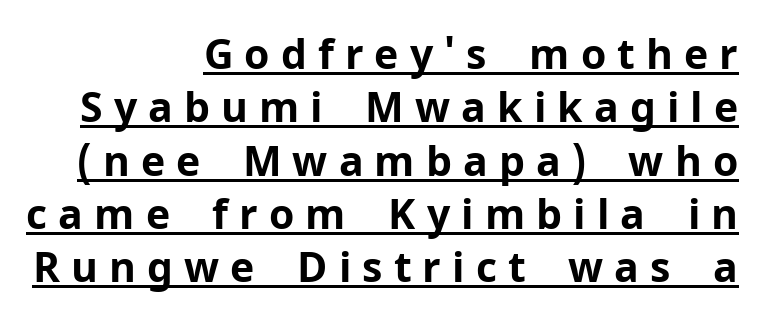
Q: Is the text bold? A: Yes.
Q: Is the text italic (slanted)? A: No, it is upright.
Q: Is the typeface a serif or a sans-serif typeface? A: Sans-serif.
Q: Is the text underlined? A: Yes.
Q: How is the paragraph aligned? A: Right-aligned.
Q: Is the spacing between letters normal or unusually wide? A: Unusually wide.
Q: Is the spacing between lines tight, normal or loose? A: Normal.
Q: Width (condensed, normal, or wide)? A: Normal.
Q: Stroke contrast? A: Low.
Q: x-height? A: Medium.
Q: Monospaced? A: No.
